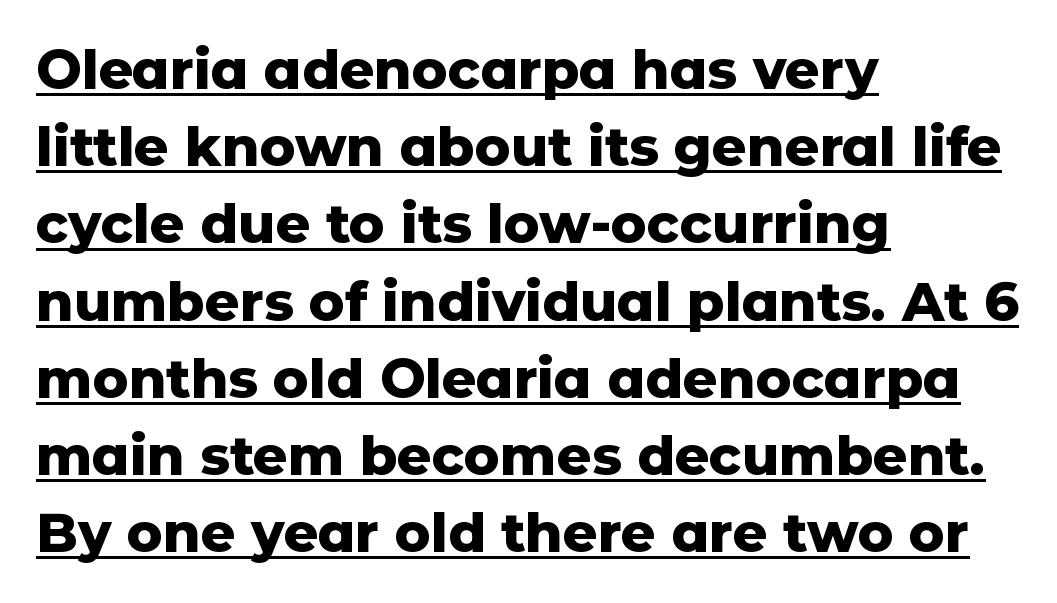
Q: Is the text bold? A: Yes.
Q: Is the text italic (slanted)? A: No, it is upright.
Q: Is the typeface a serif or a sans-serif typeface? A: Sans-serif.
Q: Is the text underlined? A: Yes.
Q: How is the paragraph aligned? A: Left-aligned.
Q: Is the spacing between letters normal or unusually wide? A: Normal.
Q: Is the spacing between lines tight, normal or loose? A: Normal.
Q: Width (condensed, normal, or wide)? A: Normal.
Q: Stroke contrast? A: Low.
Q: x-height? A: Medium.
Q: Monospaced? A: No.
